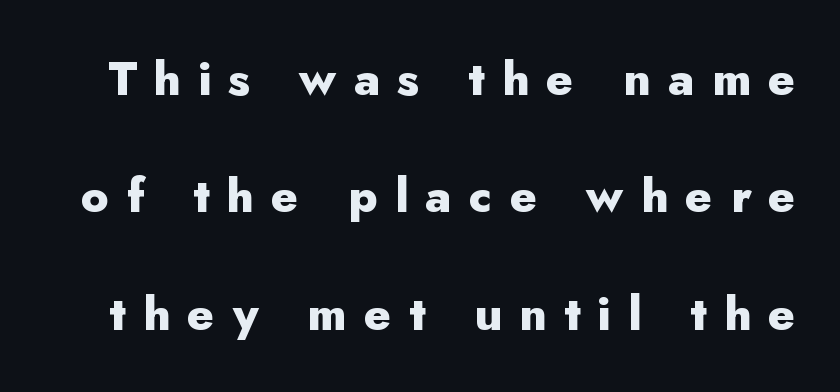
Q: Is the text bold? A: Yes.
Q: Is the text italic (slanted)? A: No, it is upright.
Q: Is the typeface a serif or a sans-serif typeface? A: Sans-serif.
Q: Is the text underlined? A: No.
Q: Is the spacing between letters normal or unusually wide? A: Unusually wide.
Q: Is the spacing between lines tight, normal or loose? A: Loose.
Q: Width (condensed, normal, or wide)? A: Normal.
Q: Stroke contrast? A: Low.
Q: x-height? A: Small.
Q: Monospaced? A: No.
